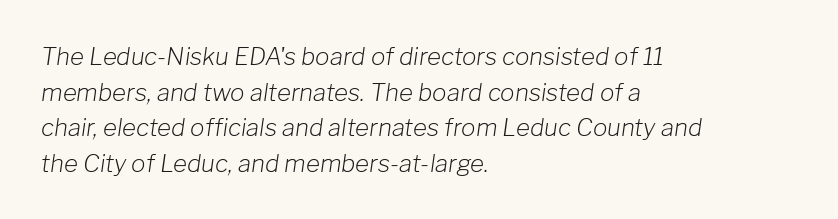
Q: Is the text bold? A: No.
Q: Is the text italic (slanted)? A: Yes, it leans right by about 8 degrees.
Q: Is the text underlined? A: No.
Q: How is the paragraph aligned? A: Left-aligned.
Q: Is the spacing between letters normal or unusually wide? A: Normal.
Q: Is the spacing between lines tight, normal or loose? A: Normal.
